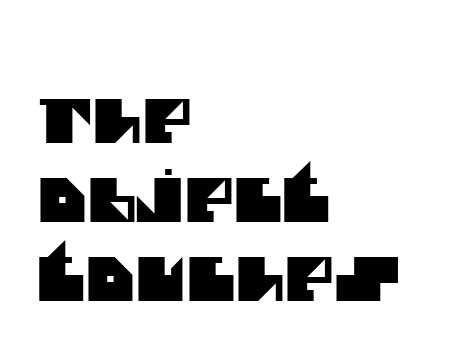
Q: Is the typeface a serif or a sans-serif typeface? A: Sans-serif.
Q: Is the text underlined? A: No.
Q: How is the paragraph aligned? A: Left-aligned.
Q: Is the spacing between letters normal or unusually wide? A: Normal.
Q: Is the spacing between lines tight, normal or loose? A: Normal.
Q: Width (condensed, normal, or wide)? A: Normal.
Q: Stroke contrast? A: Medium.
Q: x-height? A: Large.
Q: Monospaced? A: No.
